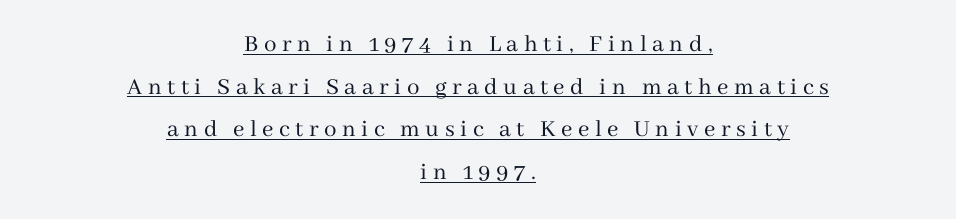
{"italic": "no", "bold": "no", "underline": "yes", "align": "center", "line_spacing_ratio": 1.71, "letter_spacing": "wide", "letter_spacing_em": 0.22, "glyph_px": 25}
